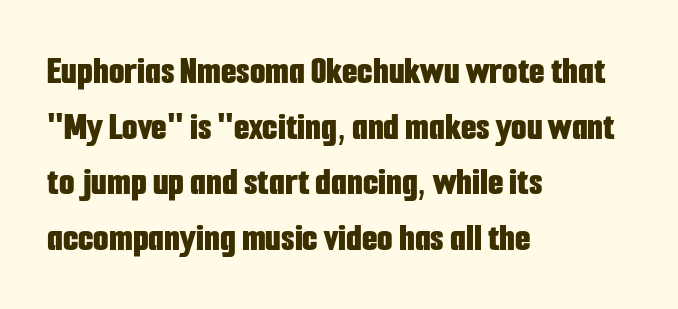
{"serif": "no", "italic": "no", "bold": "yes", "weight": "bold", "width": "condensed", "stroke_contrast": "low", "x_height": "medium", "monospaced": "no", "underline": "no", "align": "left", "line_spacing": "normal", "line_spacing_ratio": 1.39, "letter_spacing": "normal", "letter_spacing_em": 0.0, "glyph_px": 40}
